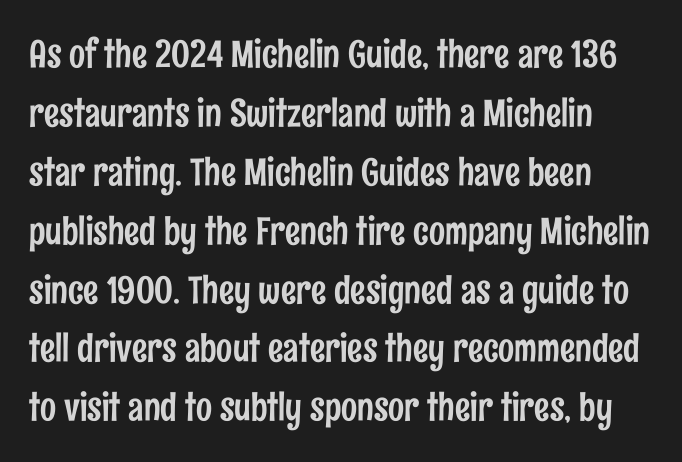
{"serif": "no", "italic": "no", "width": "condensed", "stroke_contrast": "low", "x_height": "medium", "monospaced": "no", "underline": "no", "line_spacing": "normal", "line_spacing_ratio": 1.55, "letter_spacing": "normal", "letter_spacing_em": 0.0, "glyph_px": 38}
